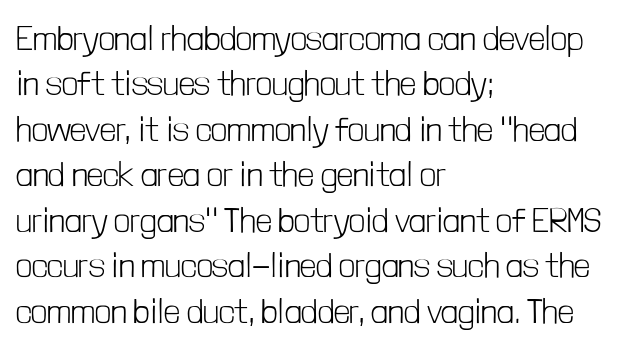
The image shows 35 px light, condensed sans-serif type, upright; set left-aligned, normal line spacing (1.3x), normal letter spacing, not underlined; low stroke contrast and a medium x-height.
